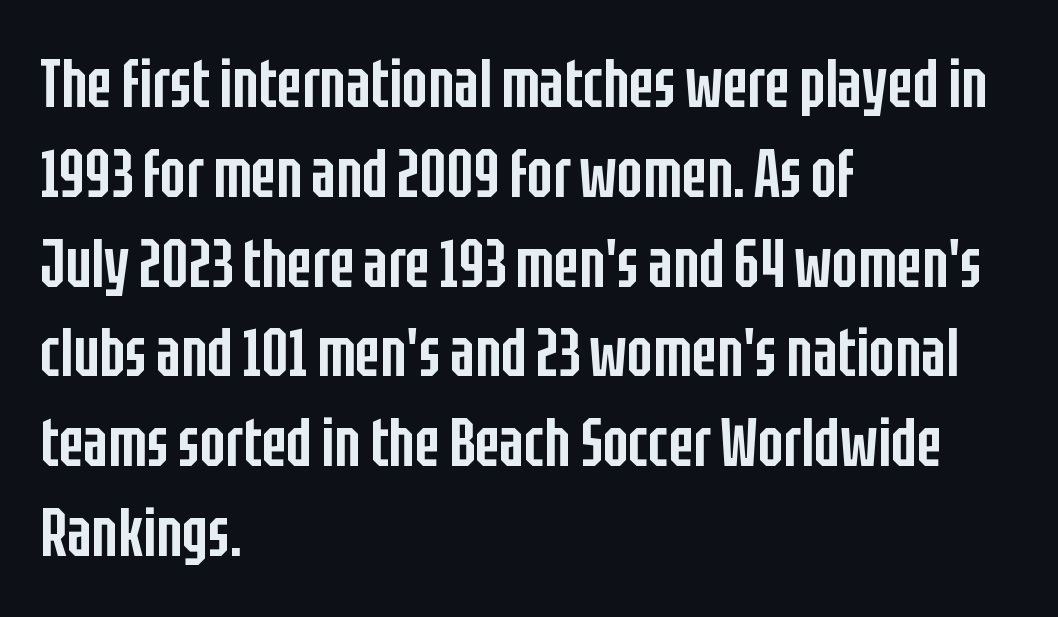
The image shows 67 px semibold, condensed sans-serif type, upright; set left-aligned, normal line spacing (1.34x), normal letter spacing, not underlined; low stroke contrast and a large x-height.
